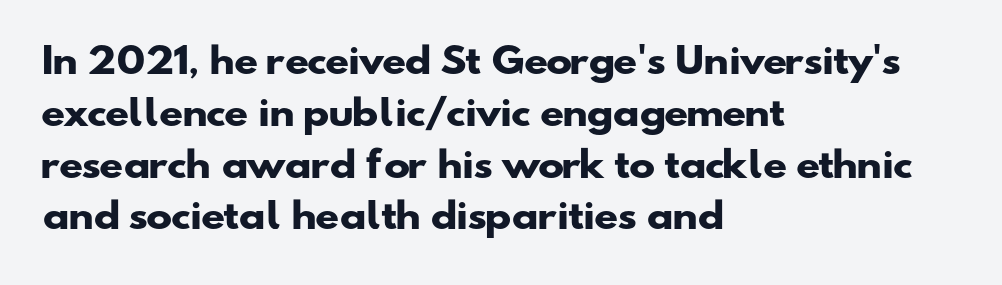
The image shows 35 px heavy, wide sans-serif type; set left-aligned, normal line spacing (1.48x), normal letter spacing, not underlined; low stroke contrast and a small x-height.
